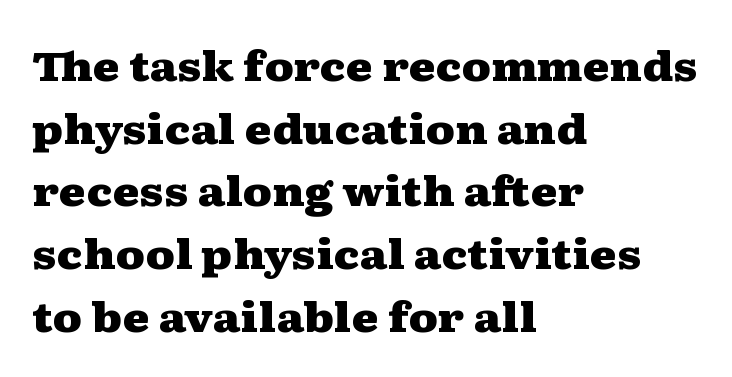
When letters stand straight like this, we call the style roman or upright. What kind of face is this? One with serifs. Bare-footed words on every line. How would I describe the line gaps? Plain and ordinary.
